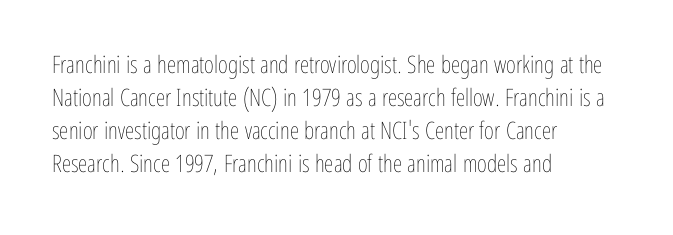
The image shows 24 px text type, upright; set left-aligned, normal line spacing (1.38x), normal letter spacing, not underlined.
